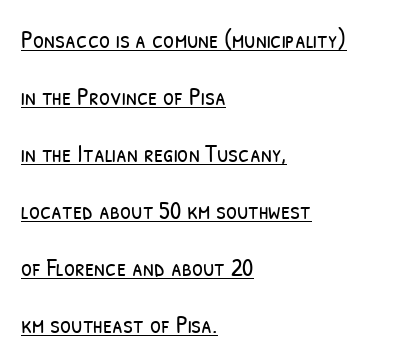
{"bold": "no", "underline": "yes", "align": "left", "line_spacing": "loose", "line_spacing_ratio": 2.28, "letter_spacing": "normal", "letter_spacing_em": 0.0, "glyph_px": 25}
